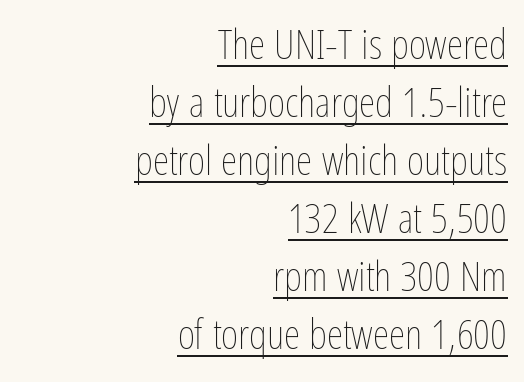
Q: Is the text bold? A: No.
Q: Is the text italic (slanted)? A: No, it is upright.
Q: Is the text underlined? A: Yes.
Q: How is the paragraph aligned? A: Right-aligned.
Q: Is the spacing between letters normal or unusually wide? A: Normal.
Q: Is the spacing between lines tight, normal or loose? A: Normal.
Q: Width (condensed, normal, or wide)? A: Condensed.
Q: Stroke contrast? A: Low.
Q: x-height? A: Medium.
Q: Monospaced? A: No.
